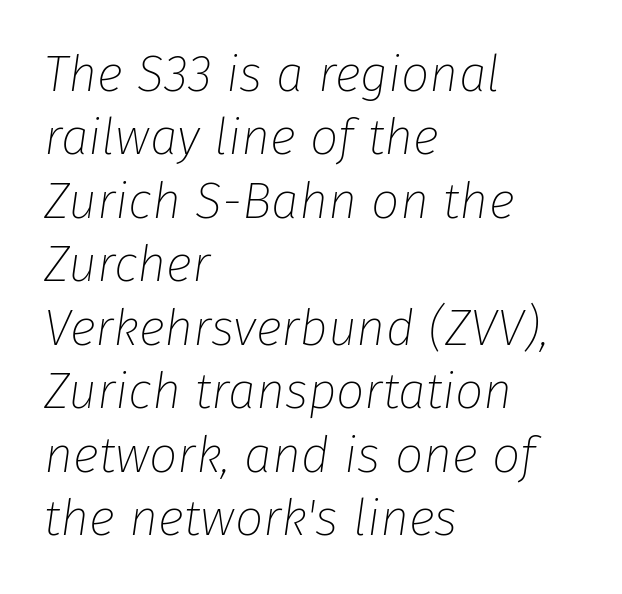
Q: Is the text bold? A: No.
Q: Is the text italic (slanted)? A: Yes, it leans right by about 8 degrees.
Q: Is the text underlined? A: No.
Q: How is the paragraph aligned? A: Left-aligned.
Q: Is the spacing between letters normal or unusually wide? A: Normal.
Q: Is the spacing between lines tight, normal or loose? A: Normal.
Q: Width (condensed, normal, or wide)? A: Normal.
Q: Stroke contrast? A: Low.
Q: x-height? A: Medium.
Q: Monospaced? A: No.
